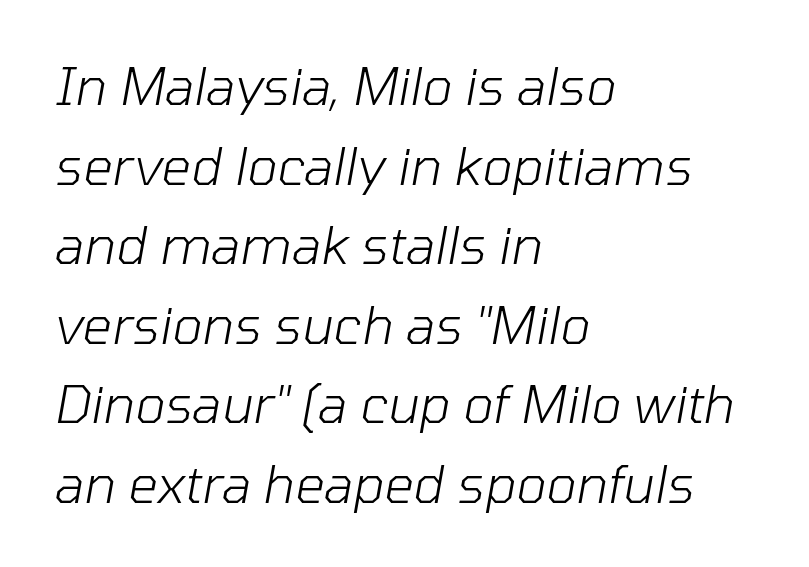
The image shows 52 px light type, italic (leaning right); set left-aligned, normal line spacing (1.53x), normal letter spacing, not underlined; low stroke contrast and a medium x-height.
